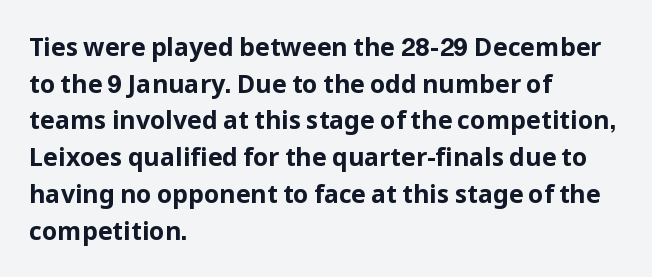
Compared with an ordinary text face, these strokes are far heavier — a full bold. Tall strokes in this sample are plumb rather than angled. Reading down the block, your eye returns to a fixed left position each line. The space directly below the letters is spotless. Leading matches the norm, producing a regular column. The type is set solid horizontally, with unmodified tracking.
